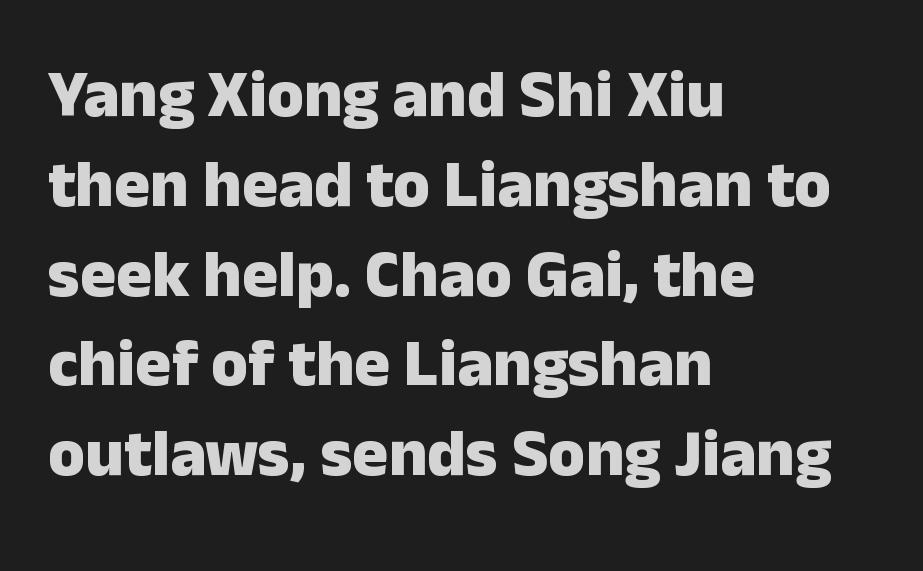
{"serif": "no", "italic": "no", "bold": "yes", "weight": "heavy", "width": "normal", "stroke_contrast": "low", "x_height": "medium", "monospaced": "no", "underline": "no", "align": "left", "line_spacing": "normal", "line_spacing_ratio": 1.34, "letter_spacing": "normal", "letter_spacing_em": 0.0, "glyph_px": 67}
